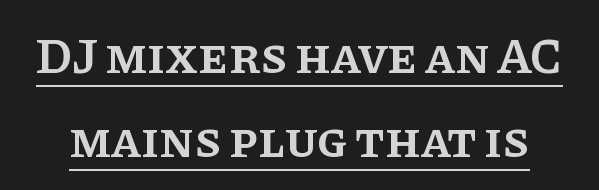
Q: Is the text bold? A: Semi-bold.
Q: Is the text italic (slanted)? A: No, it is upright.
Q: Is the typeface a serif or a sans-serif typeface? A: Serif.
Q: Is the text underlined? A: Yes.
Q: Is the spacing between letters normal or unusually wide? A: Normal.
Q: Is the spacing between lines tight, normal or loose? A: Normal.
Q: Width (condensed, normal, or wide)? A: Normal.
Q: Stroke contrast? A: Low.
Q: x-height? A: Large.
Q: Monospaced? A: No.
